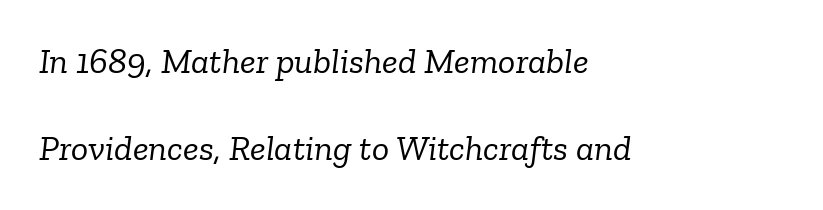
The image shows 36 px light serif type, italic (leaning right); set left-aligned, loose line spacing (2.43x), normal letter spacing, not underlined; low stroke contrast and a medium x-height.
